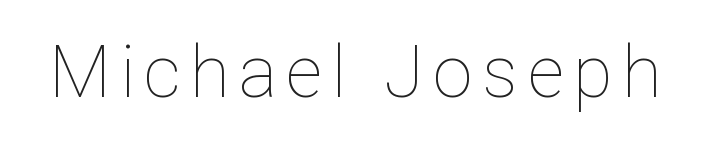
Q: Is the text bold? A: No.
Q: Is the text italic (slanted)? A: No, it is upright.
Q: Is the text underlined? A: No.
Q: Width (condensed, normal, or wide)? A: Normal.
Q: Stroke contrast? A: Low.
Q: x-height? A: Medium.
Q: Monospaced? A: No.
